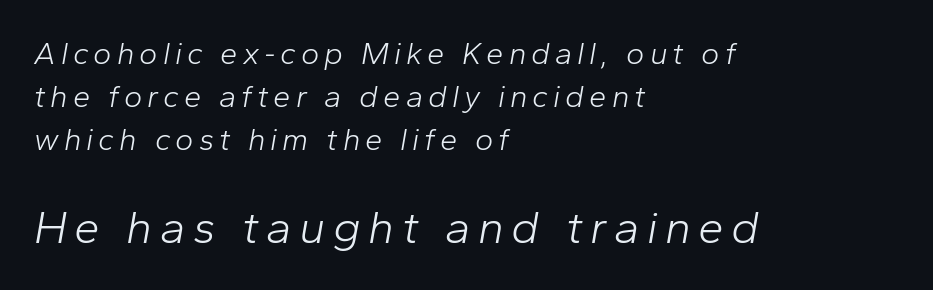
Left-aligned paragraph, ragged on the right. Regarding leading, the lines here are spaced in the standard way. The letterforms sit at book weight or below. Beneath every word, the page is bare. Slant detected: the letters are inclined. Compare the two chunks: the lower has the greater cap height.
